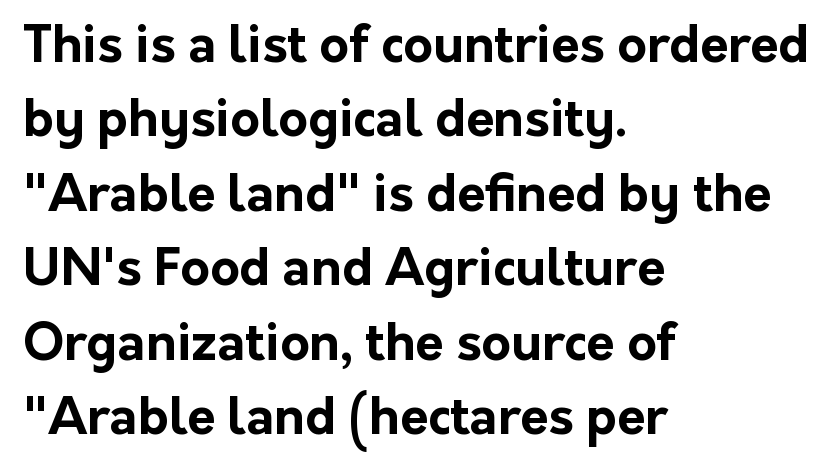
What stands out about the letter spacing? Nothing — it is the standard amount. This sample has the flowing, uneven cadence of proportional lettering. Notice how descenders clear the ascenders below comfortably — that's standard leading. Typeset ragged right — the left edge is the straight one. Anything drawn beneath the words? Only blank space. The letters stand upright; this is a roman face.
